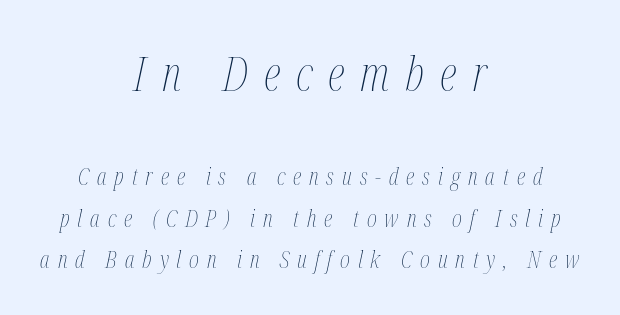
Q: Is the text bold? A: No.
Q: Is the text italic (slanted)? A: Yes, it leans right by about 12 degrees.
Q: Is the text underlined? A: No.
Q: How is the paragraph aligned? A: Centered.
Q: Is the spacing between letters normal or unusually wide? A: Unusually wide.
Q: Which block of text is set in a larger size, the first (top) or the second (bottom)? A: The first (top) one.
Q: Width (condensed, normal, or wide)? A: Condensed.
Q: Stroke contrast? A: Medium.
Q: x-height? A: Medium.
Q: Monospaced? A: No.
